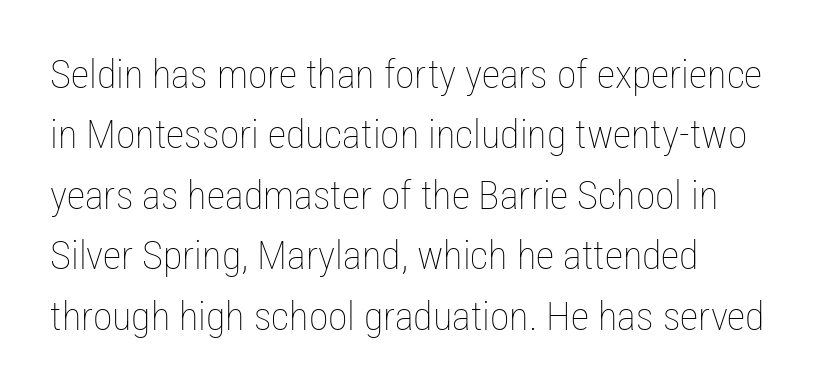
{"italic": "no", "bold": "no", "weight": "thin", "width": "condensed", "stroke_contrast": "low", "x_height": "medium", "monospaced": "no", "underline": "no", "align": "left", "line_spacing": "normal", "line_spacing_ratio": 1.51, "letter_spacing": "normal", "letter_spacing_em": 0.0, "glyph_px": 40}
